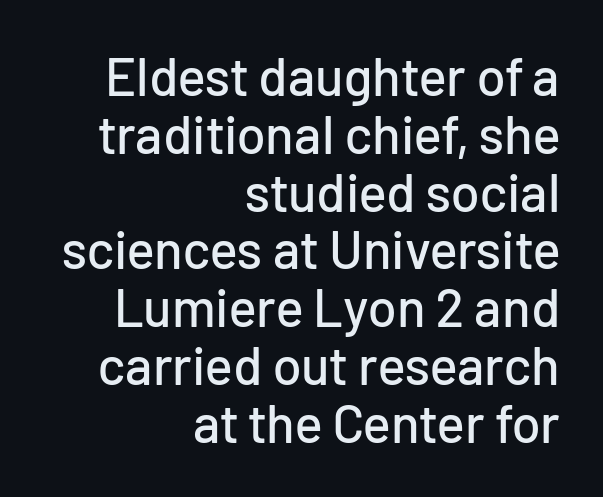
A clean baseline with only descenders dipping below it. The axis of the letterforms is exactly vertical. How are the letters spaced? Ordinarily, with no added tracking. Summary of vertical rhythm: compact, with narrow interline spacing. Note the varied advance widths — an 'i' is clearly narrower than an 'm'.
